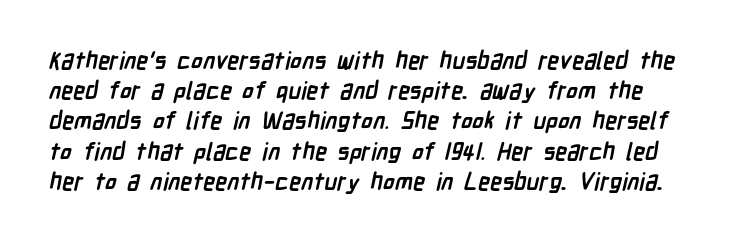
Q: Is the text bold? A: Yes.
Q: Is the text underlined? A: No.
Q: Is the spacing between letters normal or unusually wide? A: Normal.
Q: Is the spacing between lines tight, normal or loose? A: Normal.
